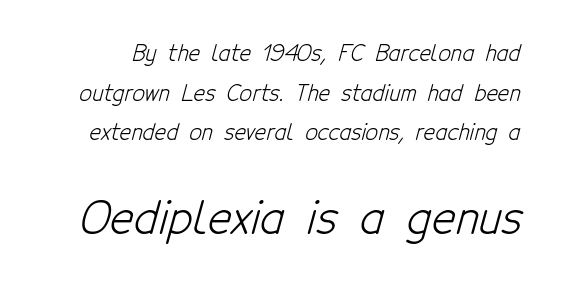
Q: Is the text bold? A: No.
Q: Is the typeface a serif or a sans-serif typeface? A: Sans-serif.
Q: Is the text underlined? A: No.
Q: Is the spacing between letters normal or unusually wide? A: Normal.
Q: Which block of text is set in a larger size, the first (top) or the second (bottom)? A: The second (bottom) one.
Q: Width (condensed, normal, or wide)? A: Condensed.
Q: Stroke contrast? A: Low.
Q: x-height? A: Medium.
Q: Monospaced? A: No.
